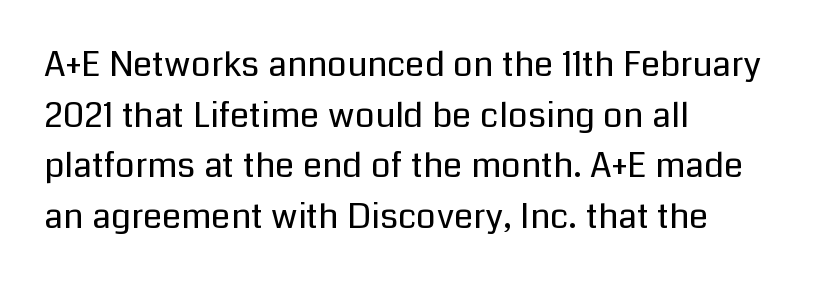
The image shows 35 px regular-weight sans-serif type, upright; set left-aligned, normal line spacing (1.45x), normal letter spacing, not underlined; low stroke contrast and a medium x-height.
